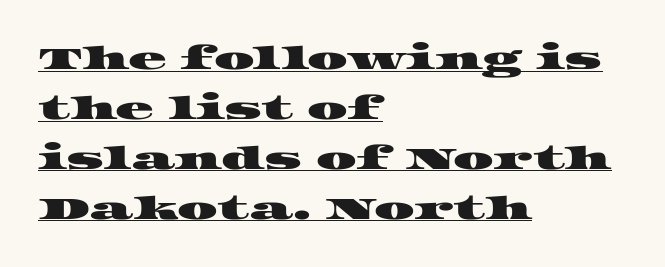
Are there feet on the stems? There are — it's a serif. How would I describe the line gaps? Plain and ordinary. Every word sits above its own underline. A typesetter would call this proportional, since set widths differ per character.
